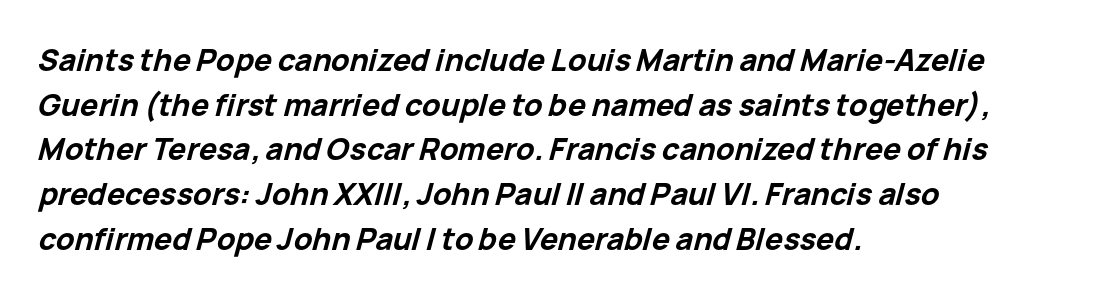
The image shows 30 px bold type, italic (leaning right); set left-aligned, normal line spacing (1.49x), normal letter spacing, not underlined; low stroke contrast and a medium x-height.
